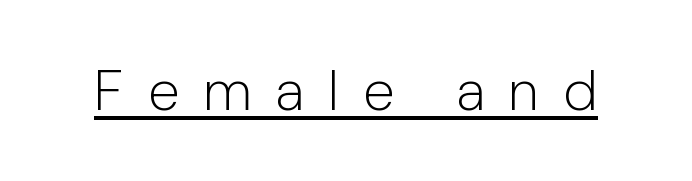
Q: Is the text bold? A: No.
Q: Is the text italic (slanted)? A: No, it is upright.
Q: Is the typeface a serif or a sans-serif typeface? A: Sans-serif.
Q: Is the text underlined? A: Yes.
Q: Is the spacing between letters normal or unusually wide? A: Unusually wide.
Q: Width (condensed, normal, or wide)? A: Normal.
Q: Stroke contrast? A: Low.
Q: x-height? A: Medium.
Q: Monospaced? A: No.
